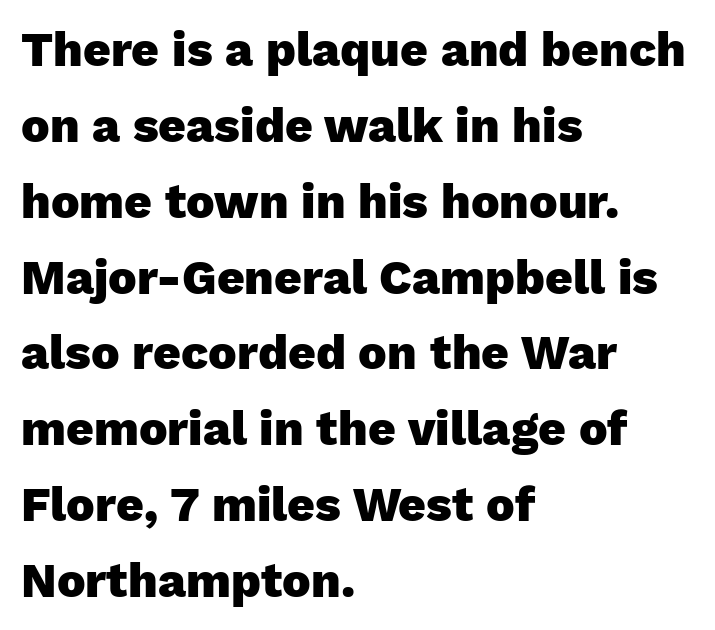
Is the type bold? Yes — the strokes are clearly thick and heavy. Do the characters align in a grid? No, the font is proportional. How would I describe the line gaps? Plain and ordinary. Honestly, the letter spacing is just normal — you wouldn't notice it.
